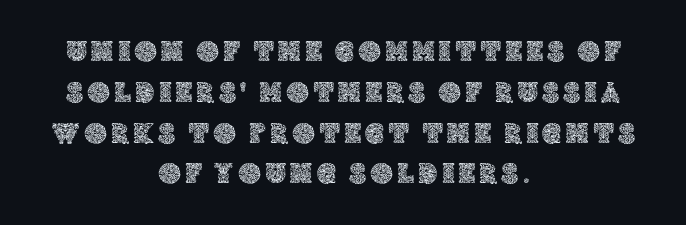
{"italic": "no", "width": "normal", "x_height": "large", "monospaced": "no", "underline": "no", "align": "center", "line_spacing": "normal", "line_spacing_ratio": 1.36, "glyph_px": 30}
